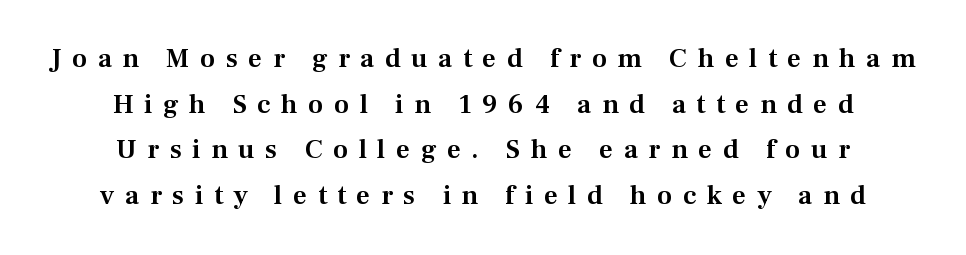
The image shows 27 px text type, upright; set centered, normal line spacing (1.69x), unusually wide letter spacing (+0.39 em), not underlined.
